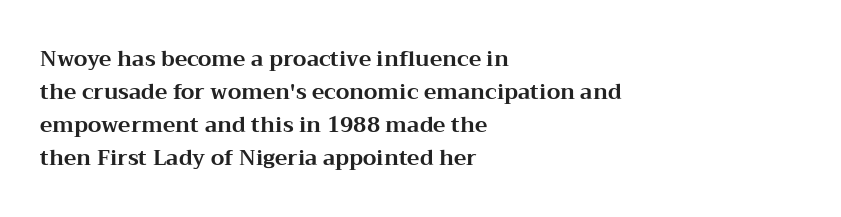
{"italic": "no", "bold": "yes", "underline": "no", "align": "left", "line_spacing": "normal", "line_spacing_ratio": 1.57, "letter_spacing": "normal", "letter_spacing_em": 0.0, "glyph_px": 21}
